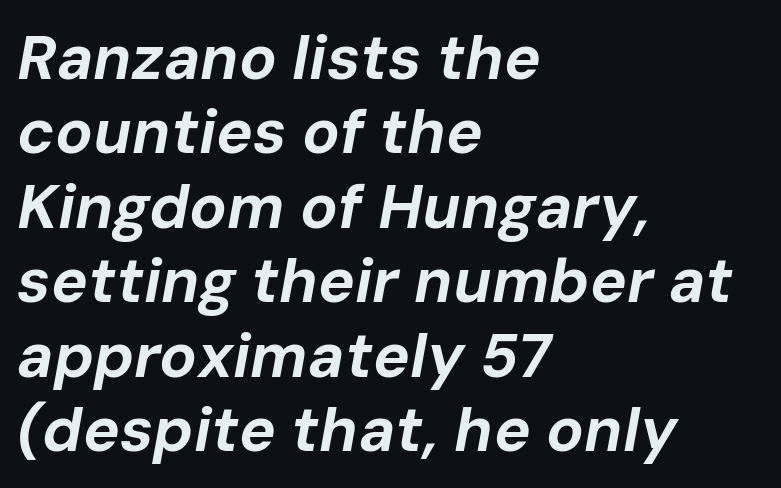
Q: Is the text bold? A: Yes.
Q: Is the text italic (slanted)? A: Yes, it leans right by about 10 degrees.
Q: Is the text underlined? A: No.
Q: How is the paragraph aligned? A: Left-aligned.
Q: Is the spacing between letters normal or unusually wide? A: Normal.
Q: Width (condensed, normal, or wide)? A: Normal.
Q: Stroke contrast? A: Low.
Q: x-height? A: Medium.
Q: Monospaced? A: No.
